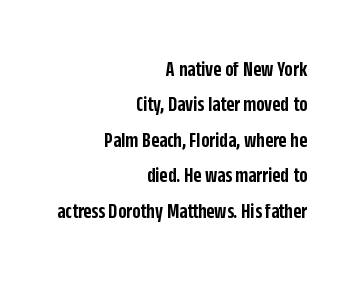
The image shows 22 px text type, upright; set right-aligned, normal line spacing (1.61x), normal letter spacing, not underlined.
